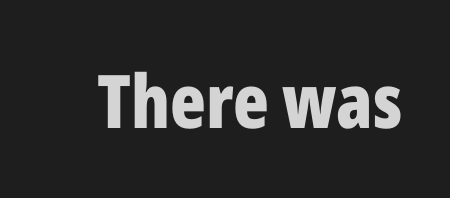
{"serif": "no", "italic": "no", "bold": "yes", "weight": "bold", "width": "condensed", "stroke_contrast": "low", "x_height": "medium", "monospaced": "no", "underline": "no", "letter_spacing": "normal", "letter_spacing_em": 0.0, "glyph_px": 74}
